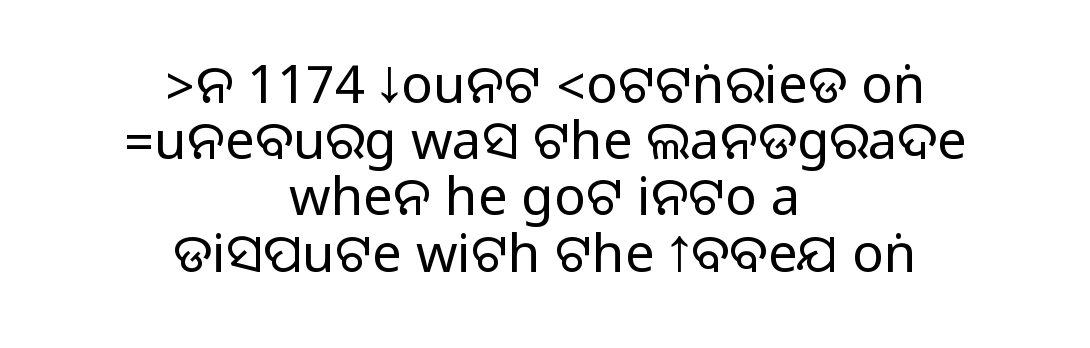
Q: Is the text italic (slanted)? A: No, it is upright.
Q: Is the typeface a serif or a sans-serif typeface? A: Sans-serif.
Q: Is the text underlined? A: No.
Q: How is the paragraph aligned? A: Centered.
Q: Is the spacing between letters normal or unusually wide? A: Normal.
Q: Is the spacing between lines tight, normal or loose? A: Tight.
Q: Width (condensed, normal, or wide)? A: Normal.
Q: Stroke contrast? A: Medium.
Q: Monospaced? A: No.
